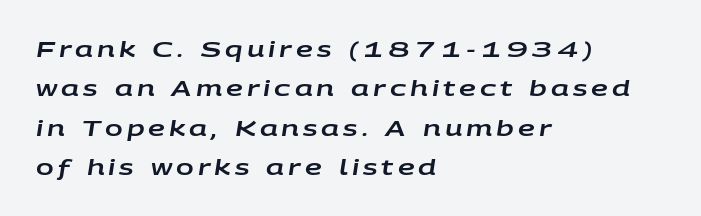
Q: Is the text italic (slanted)? A: Yes, it leans right by about 9 degrees.
Q: Is the text underlined? A: No.
Q: How is the paragraph aligned? A: Left-aligned.
